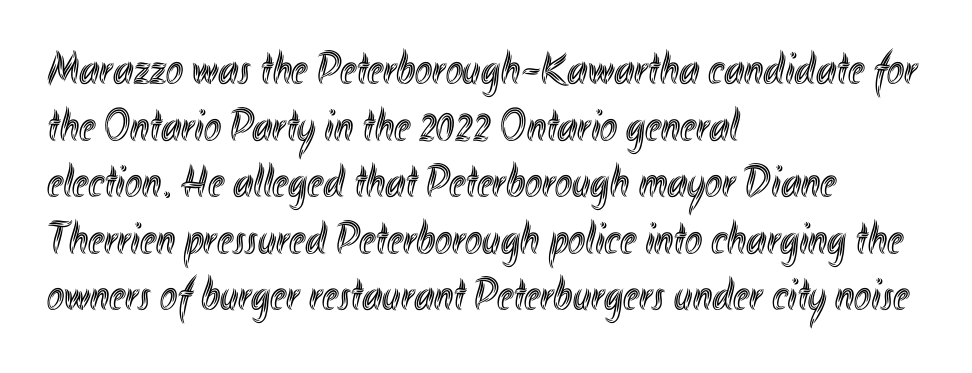
Q: Is the text italic (slanted)? A: Yes.
Q: Is the text underlined? A: No.
Q: How is the paragraph aligned? A: Left-aligned.
Q: Is the spacing between letters normal or unusually wide? A: Normal.
Q: Width (condensed, normal, or wide)? A: Condensed.
Q: x-height? A: Small.
Q: Monospaced? A: No.
